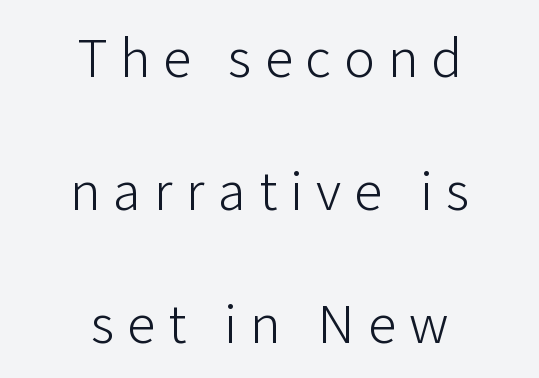
{"serif": "no", "italic": "no", "bold": "no", "weight": "light", "width": "normal", "stroke_contrast": "low", "x_height": "medium", "monospaced": "no", "underline": "no", "align": "center", "line_spacing": "loose", "line_spacing_ratio": 2.33, "letter_spacing": "wide", "letter_spacing_em": 0.23, "glyph_px": 57}
